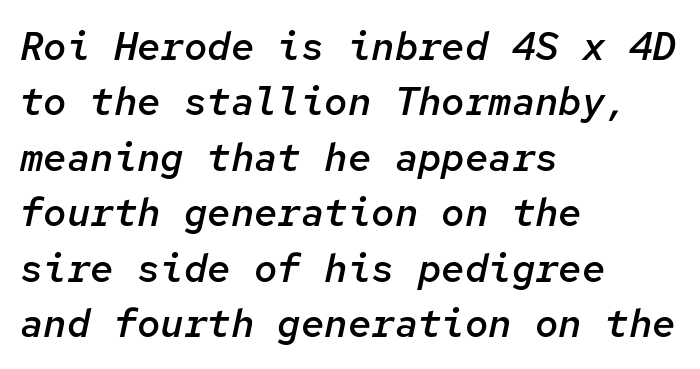
The image shows 39 px semibold type, italic (leaning right), monospaced; set left-aligned, normal line spacing (1.42x), normal letter spacing, not underlined; low stroke contrast and a medium x-height.
